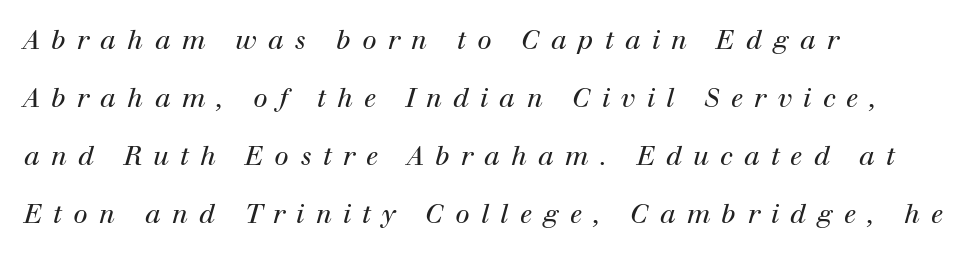
Q: Is the text bold? A: No.
Q: Is the text italic (slanted)? A: Yes, it leans right by about 12 degrees.
Q: Is the text underlined? A: No.
Q: How is the paragraph aligned? A: Left-aligned.
Q: Is the spacing between letters normal or unusually wide? A: Unusually wide.
Q: Is the spacing between lines tight, normal or loose? A: Loose.
